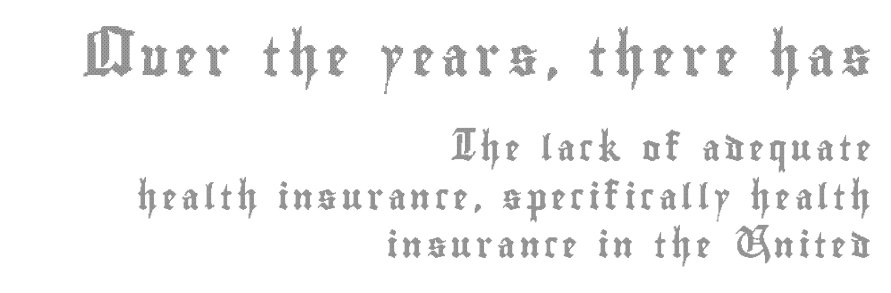
Q: Is the text italic (slanted)? A: No, it is upright.
Q: Is the text underlined? A: No.
Q: How is the paragraph aligned? A: Right-aligned.
Q: Is the spacing between lines tight, normal or loose? A: Loose.
Q: Which block of text is set in a larger size, the first (top) or the second (bottom)? A: The first (top) one.
Q: Width (condensed, normal, or wide)? A: Condensed.
Q: x-height? A: Small.
Q: Monospaced? A: No.
